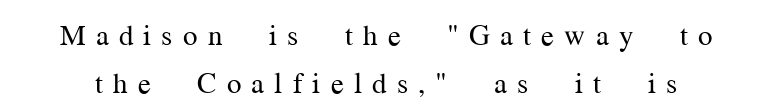
Q: Is the text bold? A: No.
Q: Is the text italic (slanted)? A: No, it is upright.
Q: Is the typeface a serif or a sans-serif typeface? A: Serif.
Q: Is the text underlined? A: No.
Q: Is the spacing between letters normal or unusually wide? A: Unusually wide.
Q: Is the spacing between lines tight, normal or loose? A: Normal.
Q: Width (condensed, normal, or wide)? A: Normal.
Q: Stroke contrast? A: Medium.
Q: x-height? A: Medium.
Q: Monospaced? A: No.
